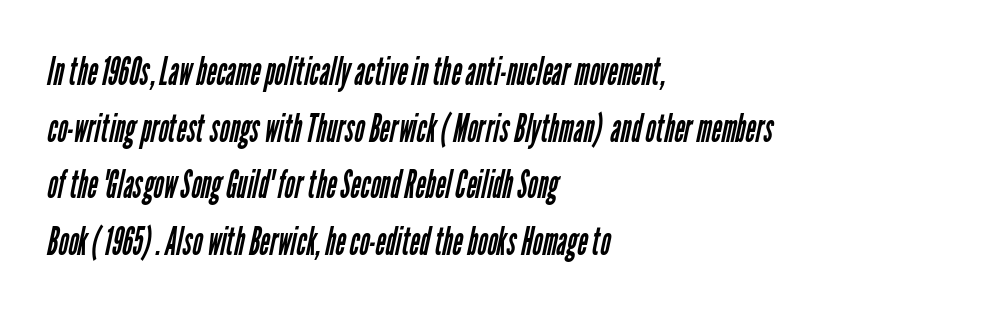
The image shows 39 px regular-weight, condensed sans-serif type; set left-aligned, normal line spacing (1.45x), normal letter spacing, not underlined; low stroke contrast and a medium x-height.
